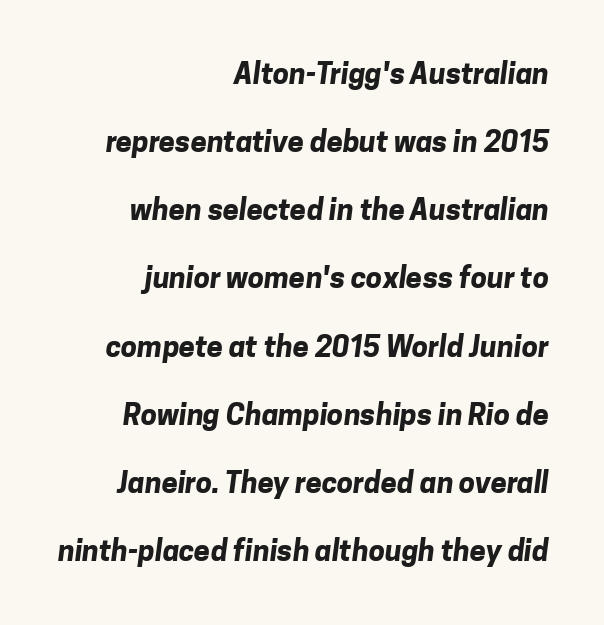
The image shows 29 px bold sans-serif type; set right-aligned, loose line spacing (2.35x), normal letter spacing, not underlined; low stroke contrast and a medium x-height.
